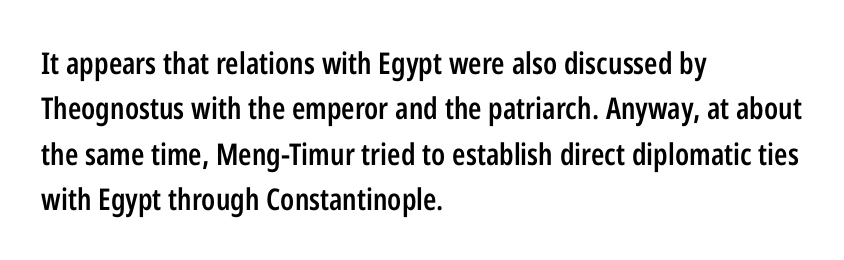
The ragged edge is on the right, which tells us the setting is flush left. Think of a printed novel: that variable character pitch is what you see here. Nothing sits at the stroke ends, so this counts as sans-serif. As a designer I'd log this as weight 600, semibold.
